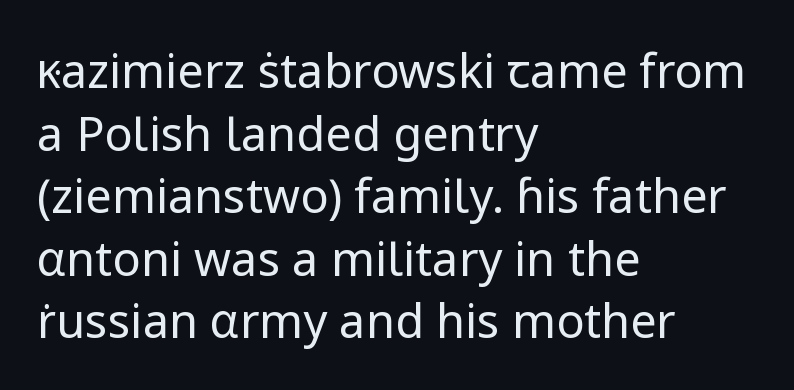
No feet cap the strokes, marking this as sans-serif type. Baseline-to-baseline distance is the conventional proportion of letter height. Summary of weight: not heavy and not bold. Italic? Not at all — the glyphs are vertical. Quick note: underline off. The typesetter chose a ragged-right arrangement here.
